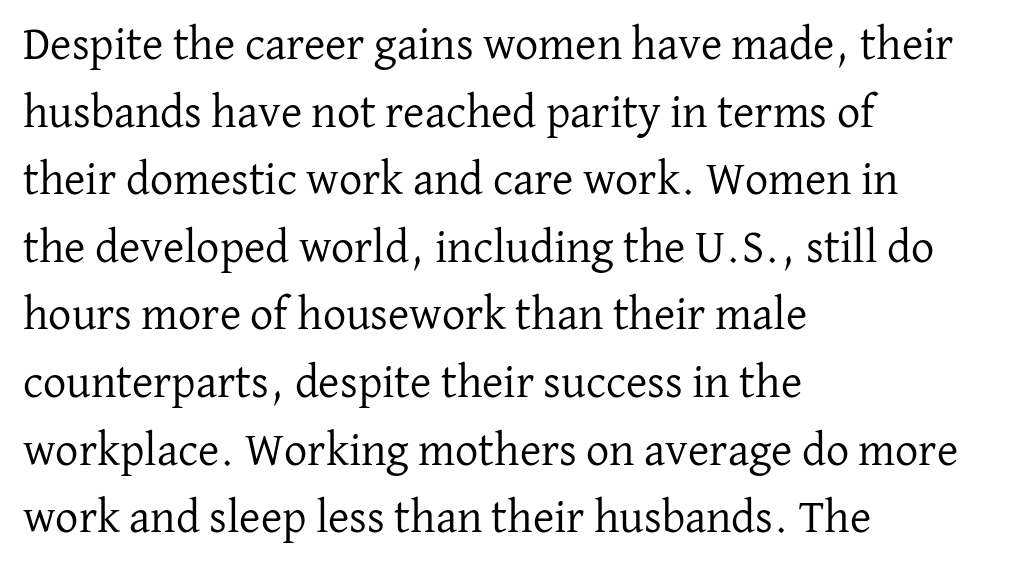
{"serif": "yes", "italic": "no", "bold": "no", "weight": "regular", "width": "normal", "stroke_contrast": "low", "x_height": "medium", "monospaced": "no", "underline": "no", "align": "left", "line_spacing": "normal", "line_spacing_ratio": 1.47, "letter_spacing": "normal", "letter_spacing_em": 0.0, "glyph_px": 46}
